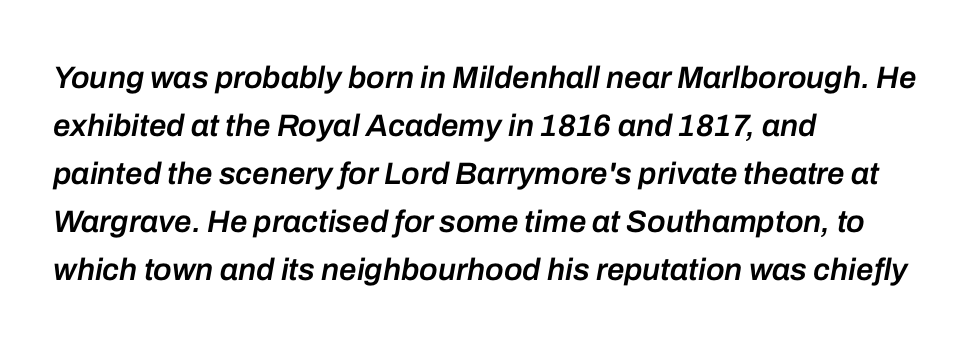
Q: Is the text bold? A: Semi-bold.
Q: Is the text italic (slanted)? A: Yes, it leans right by about 10 degrees.
Q: Is the text underlined? A: No.
Q: How is the paragraph aligned? A: Left-aligned.
Q: Is the spacing between letters normal or unusually wide? A: Normal.
Q: Is the spacing between lines tight, normal or loose? A: Normal.
Q: Width (condensed, normal, or wide)? A: Normal.
Q: Stroke contrast? A: Low.
Q: x-height? A: Medium.
Q: Monospaced? A: No.
